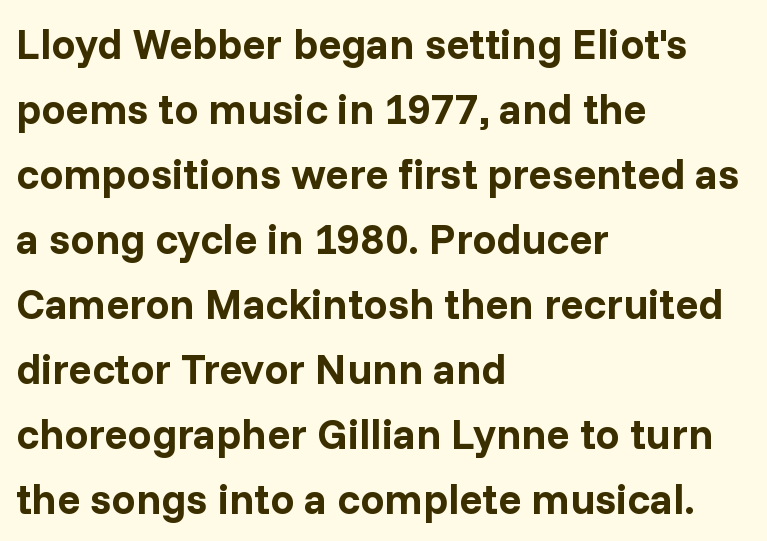
Q: Is the text bold? A: Yes.
Q: Is the text italic (slanted)? A: No, it is upright.
Q: Is the typeface a serif or a sans-serif typeface? A: Sans-serif.
Q: Is the text underlined? A: No.
Q: How is the paragraph aligned? A: Left-aligned.
Q: Is the spacing between letters normal or unusually wide? A: Normal.
Q: Is the spacing between lines tight, normal or loose? A: Normal.
Q: Width (condensed, normal, or wide)? A: Normal.
Q: Stroke contrast? A: Low.
Q: x-height? A: Medium.
Q: Monospaced? A: No.
